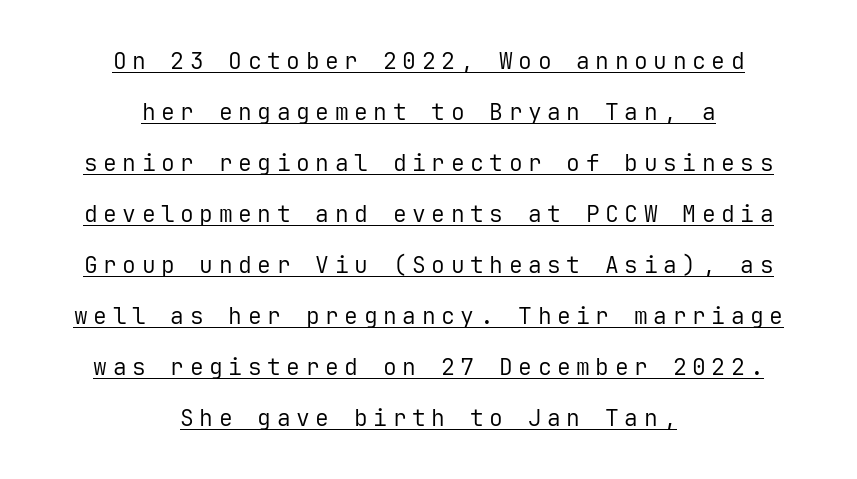
Q: Is the text bold? A: No.
Q: Is the text italic (slanted)? A: No, it is upright.
Q: Is the text underlined? A: Yes.
Q: How is the paragraph aligned? A: Centered.
Q: Is the spacing between letters normal or unusually wide? A: Unusually wide.
Q: Is the spacing between lines tight, normal or loose? A: Loose.
